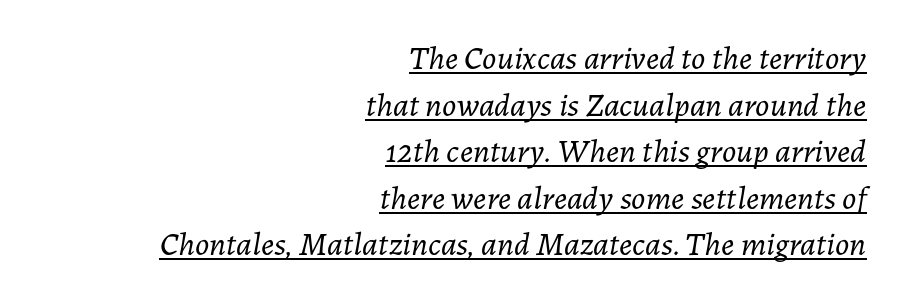
Q: Is the text bold? A: No.
Q: Is the text italic (slanted)? A: Yes, it leans right by about 7 degrees.
Q: Is the text underlined? A: Yes.
Q: How is the paragraph aligned? A: Right-aligned.
Q: Is the spacing between letters normal or unusually wide? A: Normal.
Q: Is the spacing between lines tight, normal or loose? A: Normal.
Q: Width (condensed, normal, or wide)? A: Normal.
Q: Stroke contrast? A: Low.
Q: x-height? A: Medium.
Q: Monospaced? A: No.
